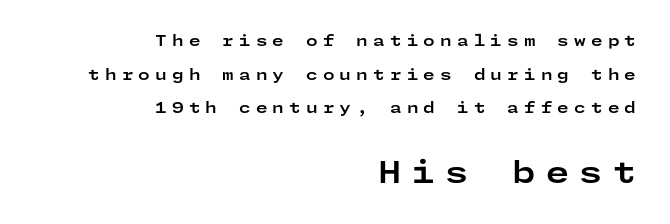
Glance below the letters and you will spot only blank space. These lines are composed in type without serifs. This rendering widens character spacing well past its baseline value. The second block has been scaled up relative to the first. The lines are quadded right. The sample has been set heavy, in full bold.
